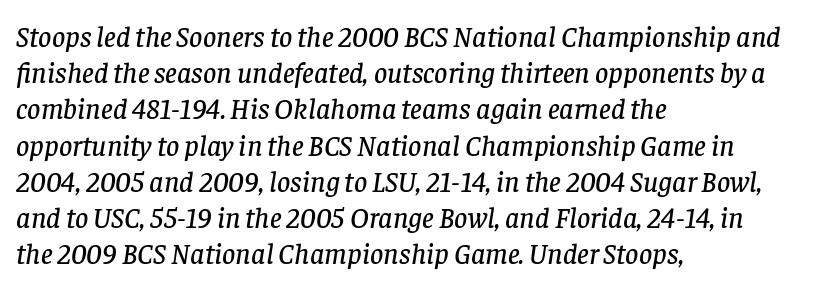
{"serif": "yes", "italic": "yes", "lean": "right", "slant_degrees": 8, "width": "normal", "stroke_contrast": "low", "x_height": "large", "monospaced": "no", "underline": "no", "align": "left", "line_spacing": "normal", "line_spacing_ratio": 1.25, "letter_spacing": "normal", "letter_spacing_em": 0.0, "glyph_px": 29}
